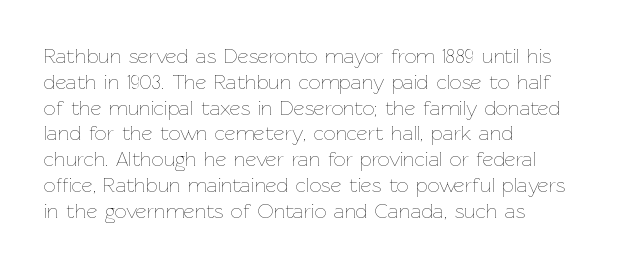
{"italic": "no", "bold": "no", "underline": "no", "align": "left", "line_spacing_ratio": 1.23, "letter_spacing": "normal", "letter_spacing_em": 0.0, "glyph_px": 21}
